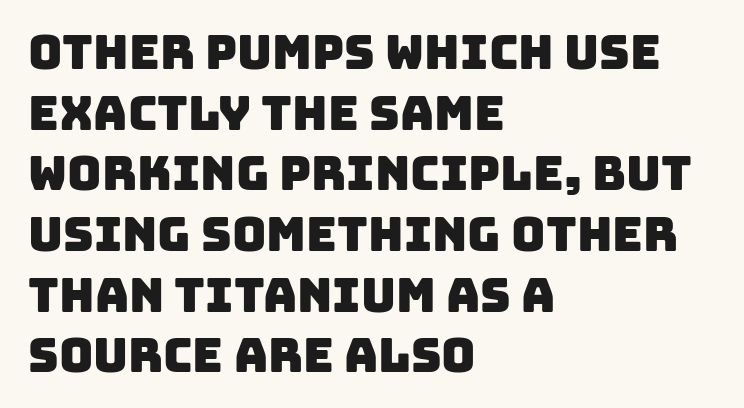
Varying glyph widths throughout — classic text-font behaviour. Type style note: lacks serifs. No extra tracking has been applied to these lines. Glance below the letters and you will spot only blank space.
